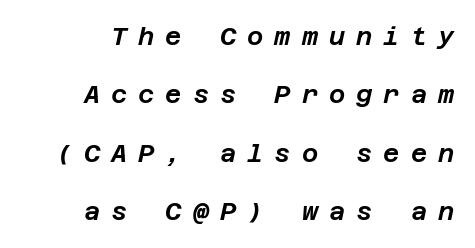
{"italic": "yes", "lean": "right", "slant_degrees": 12, "underline": "no", "line_spacing": "loose", "line_spacing_ratio": 2.34, "letter_spacing": "wide", "letter_spacing_em": 0.44, "glyph_px": 25}
